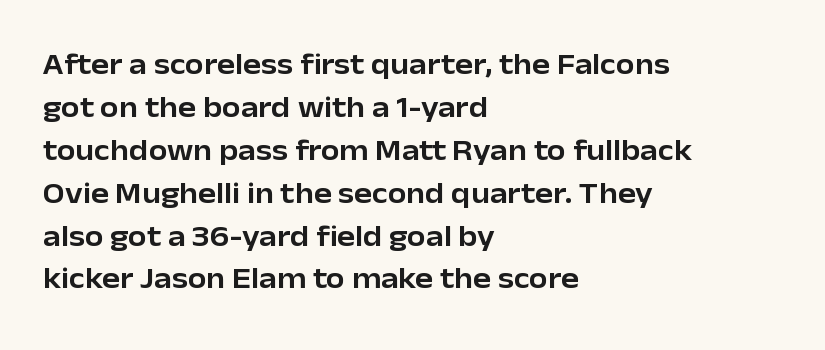
Q: Is the text italic (slanted)? A: No, it is upright.
Q: Is the typeface a serif or a sans-serif typeface? A: Sans-serif.
Q: Is the text underlined? A: No.
Q: How is the paragraph aligned? A: Left-aligned.
Q: Is the spacing between letters normal or unusually wide? A: Normal.
Q: Is the spacing between lines tight, normal or loose? A: Normal.
Q: Width (condensed, normal, or wide)? A: Normal.
Q: Stroke contrast? A: Low.
Q: x-height? A: Medium.
Q: Monospaced? A: No.
